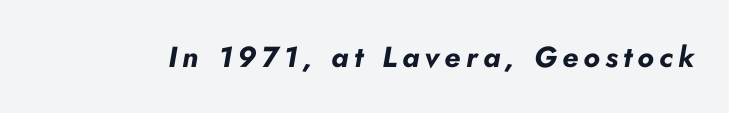
Q: Is the text bold? A: Yes.
Q: Is the text italic (slanted)? A: Yes, it leans right by about 10 degrees.
Q: Is the text underlined? A: No.
Q: Width (condensed, normal, or wide)? A: Normal.
Q: Stroke contrast? A: Low.
Q: x-height? A: Small.
Q: Monospaced? A: No.
